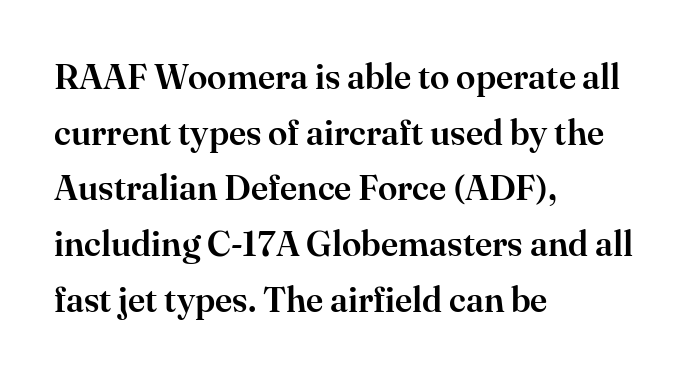
Q: Is the text italic (slanted)? A: No, it is upright.
Q: Is the typeface a serif or a sans-serif typeface? A: Serif.
Q: Is the text underlined? A: No.
Q: How is the paragraph aligned? A: Left-aligned.
Q: Is the spacing between letters normal or unusually wide? A: Normal.
Q: Is the spacing between lines tight, normal or loose? A: Normal.
Q: Width (condensed, normal, or wide)? A: Normal.
Q: Stroke contrast? A: High.
Q: x-height? A: Small.
Q: Monospaced? A: No.
